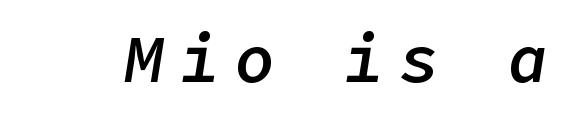
{"italic": "yes", "lean": "right", "slant_degrees": 9, "bold": "semi", "weight": "semibold", "width": "normal", "stroke_contrast": "low", "x_height": "medium", "underline": "no", "letter_spacing": "wide", "letter_spacing_em": 0.23, "glyph_px": 66}
